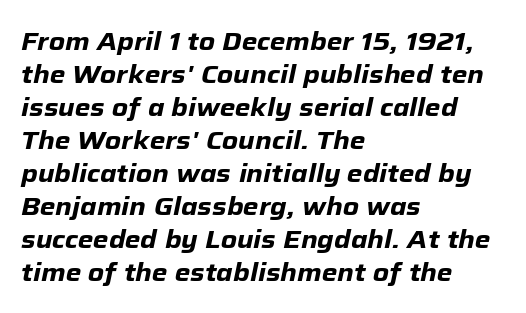
{"italic": "yes", "lean": "right", "slant_degrees": 12, "bold": "yes", "underline": "no", "align": "left", "line_spacing": "normal", "line_spacing_ratio": 1.32, "letter_spacing": "normal", "letter_spacing_em": 0.0, "glyph_px": 25}
